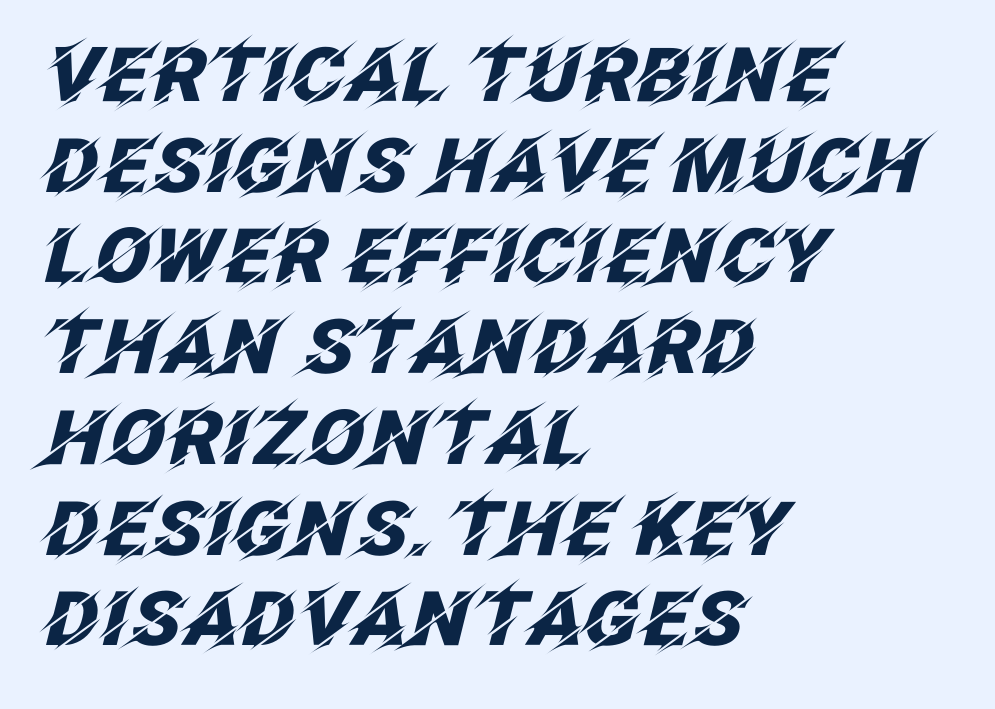
{"italic": "yes", "lean": "right", "slant_degrees": 12, "bold": "yes", "weight": "heavy", "width": "normal", "stroke_contrast": "low", "x_height": "large", "monospaced": "no", "underline": "no", "align": "left", "line_spacing_ratio": 1.21, "letter_spacing": "normal", "letter_spacing_em": 0.0, "glyph_px": 75}
